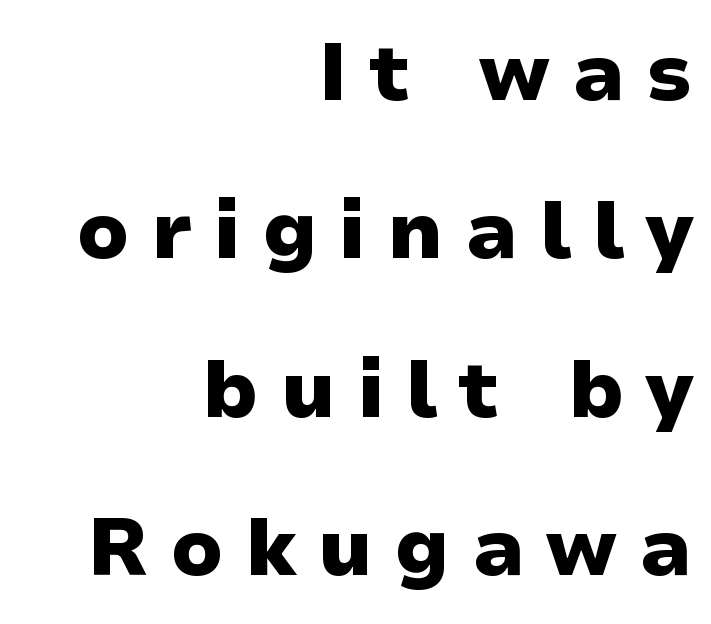
{"serif": "no", "italic": "no", "bold": "yes", "weight": "heavy", "width": "wide", "stroke_contrast": "low", "x_height": "medium", "monospaced": "no", "underline": "no", "align": "right", "line_spacing": "loose", "line_spacing_ratio": 1.98, "letter_spacing": "wide", "letter_spacing_em": 0.27, "glyph_px": 80}
